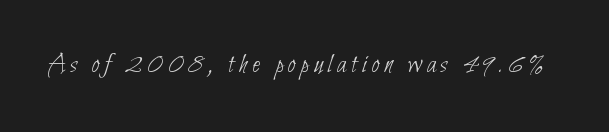
Q: Is the text bold? A: No.
Q: Is the typeface a serif or a sans-serif typeface? A: Sans-serif.
Q: Is the text underlined? A: No.
Q: Width (condensed, normal, or wide)? A: Condensed.
Q: Stroke contrast? A: Low.
Q: x-height? A: Small.
Q: Monospaced? A: No.
